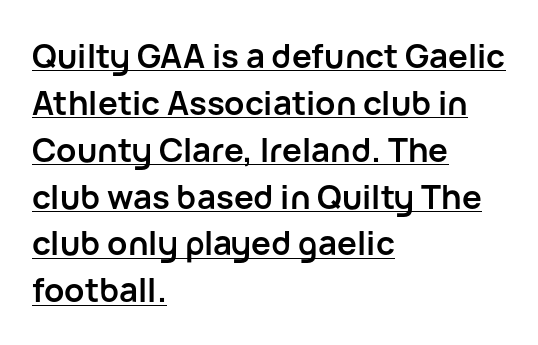
The image shows 33 px semibold sans-serif type, upright; set left-aligned, normal line spacing (1.42x), normal letter spacing, underlined; low stroke contrast and a medium x-height.
